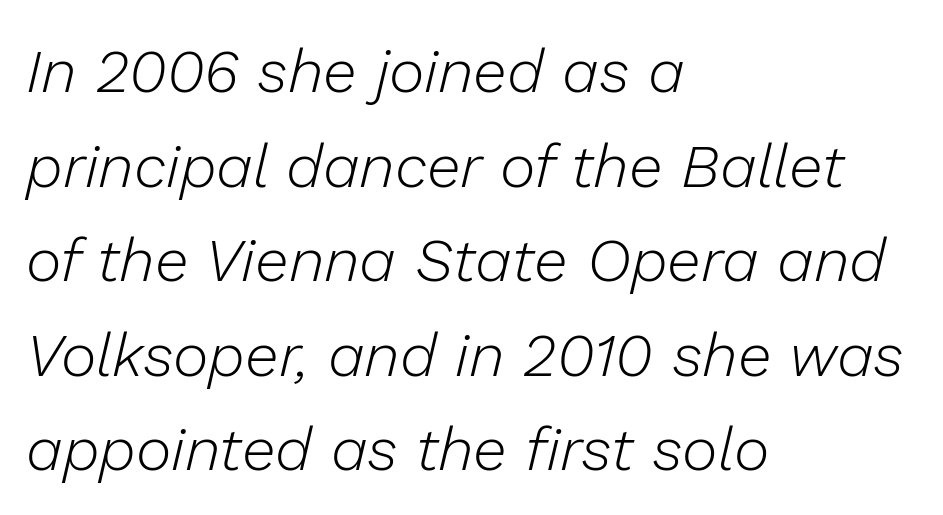
Evenly set lines give the paragraph a standard silhouette. Stroke mass is kept to a normal reading level or below. In terms of letterspacing, this is plain default setting. The rag falls on the right side of this text block.
